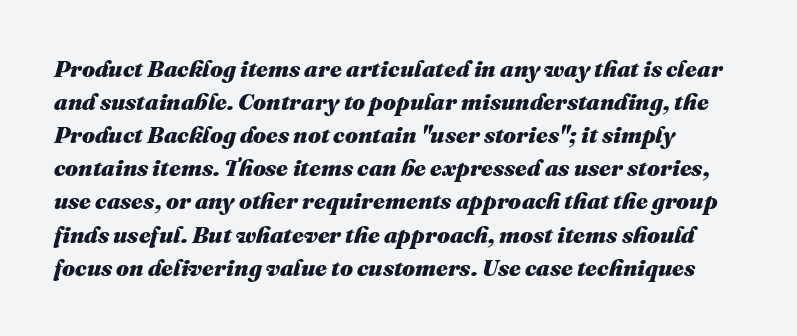
The image shows 23 px bold type, italic (leaning right); set normal line spacing (1.44x), normal letter spacing, not underlined.
